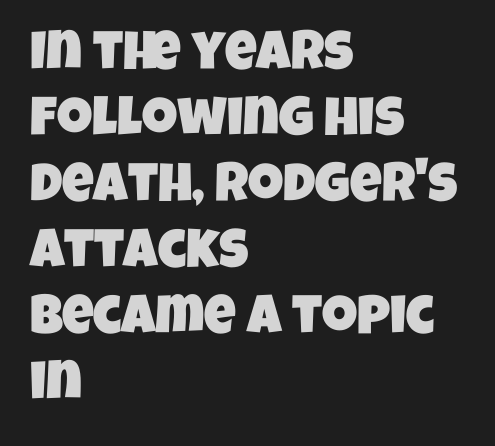
Think of a printed novel: that variable character pitch is what you see here. The compositor pushed each line to the left boundary. A bare baseline throughout the passage. The face used here is a sans, in the tradition of grotesques and geometrics. Tracking here is standard; glyphs follow each other at the usual distance.
